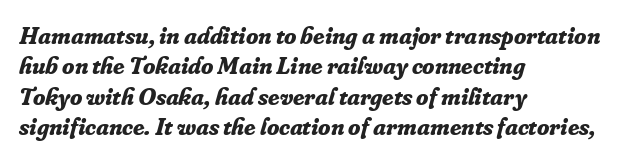
Q: Is the text bold? A: Yes.
Q: Is the text italic (slanted)? A: Yes, it leans right by about 16 degrees.
Q: Is the text underlined? A: No.
Q: How is the paragraph aligned? A: Left-aligned.
Q: Is the spacing between letters normal or unusually wide? A: Normal.
